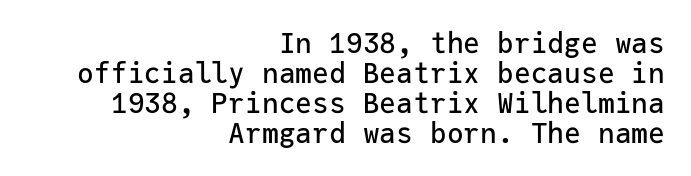
Q: Is the text italic (slanted)? A: No, it is upright.
Q: Is the typeface a serif or a sans-serif typeface? A: Sans-serif.
Q: Is the text underlined? A: No.
Q: How is the paragraph aligned? A: Right-aligned.
Q: Is the spacing between letters normal or unusually wide? A: Normal.
Q: Is the spacing between lines tight, normal or loose? A: Tight.
Q: Width (condensed, normal, or wide)? A: Normal.
Q: Stroke contrast? A: Low.
Q: x-height? A: Medium.
Q: Monospaced? A: Yes.
